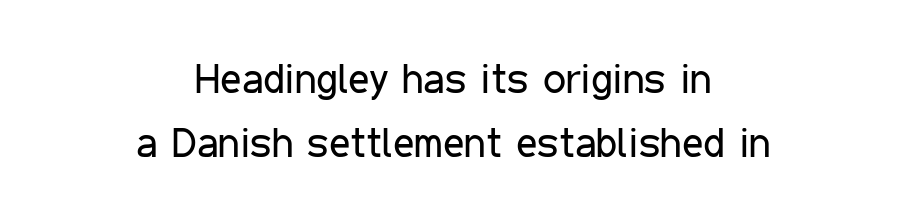
The image shows 41 px regular-weight, condensed sans-serif type, upright; set centered, normal line spacing (1.55x), normal letter spacing, not underlined; low stroke contrast and a medium x-height.
